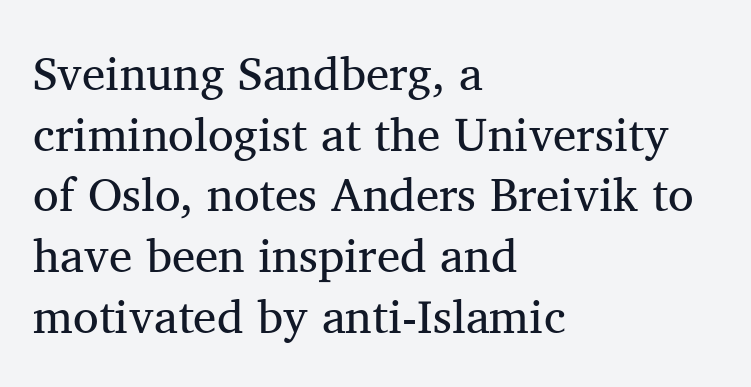
Q: Is the text bold? A: No.
Q: Is the text italic (slanted)? A: No, it is upright.
Q: Is the typeface a serif or a sans-serif typeface? A: Serif.
Q: Is the text underlined? A: No.
Q: How is the paragraph aligned? A: Left-aligned.
Q: Is the spacing between letters normal or unusually wide? A: Normal.
Q: Is the spacing between lines tight, normal or loose? A: Normal.
Q: Width (condensed, normal, or wide)? A: Normal.
Q: Stroke contrast? A: Medium.
Q: x-height? A: Medium.
Q: Monospaced? A: No.
